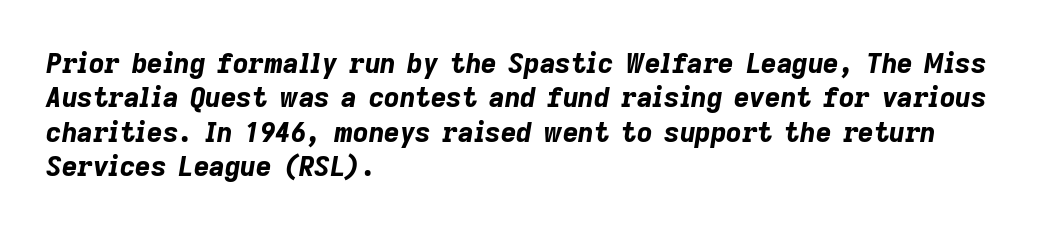
The image shows 27 px bold type, italic (leaning right); set left-aligned, normal line spacing (1.27x), normal letter spacing, not underlined.
